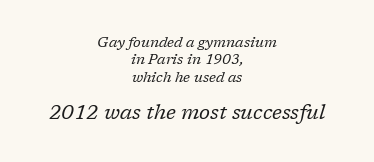
Q: Is the text bold? A: No.
Q: Is the text italic (slanted)? A: Yes, it leans right by about 17 degrees.
Q: Is the text underlined? A: No.
Q: How is the paragraph aligned? A: Centered.
Q: Is the spacing between letters normal or unusually wide? A: Normal.
Q: Is the spacing between lines tight, normal or loose? A: Normal.
Q: Which block of text is set in a larger size, the first (top) or the second (bottom)? A: The second (bottom) one.
